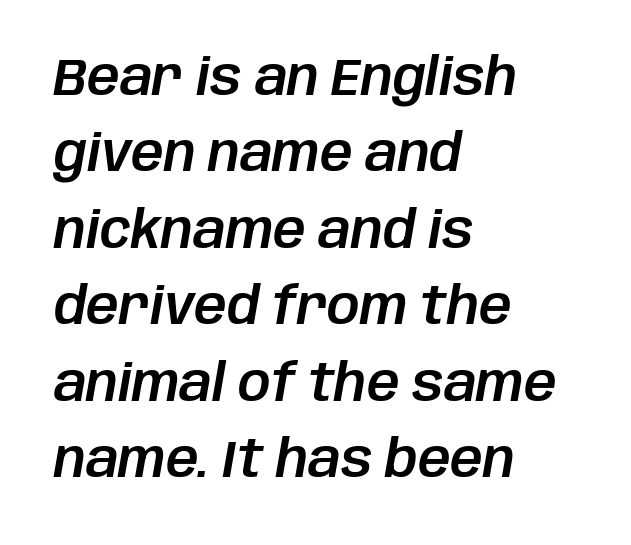
{"italic": "yes", "lean": "right", "slant_degrees": 10, "width": "normal", "stroke_contrast": "low", "x_height": "large", "monospaced": "no", "underline": "no", "align": "left", "line_spacing": "normal", "line_spacing_ratio": 1.5, "letter_spacing": "normal", "letter_spacing_em": 0.0, "glyph_px": 51}
